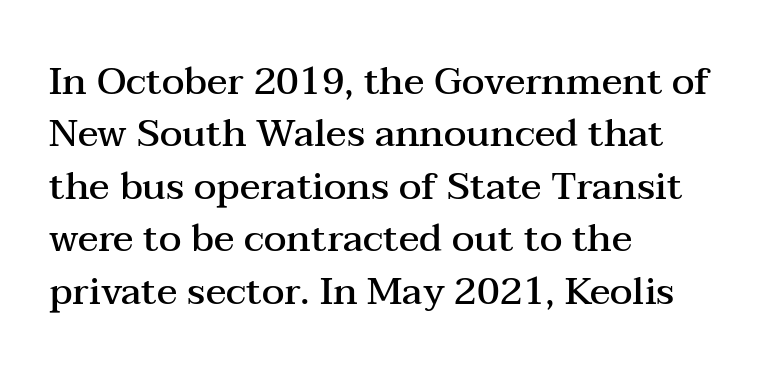
Honestly, there is no underline to notice here at all. Are there feet on the stems? There are — it's a serif. Caption: standard tracking, unaltered. A typesetter would mark this as roman, not italic.
